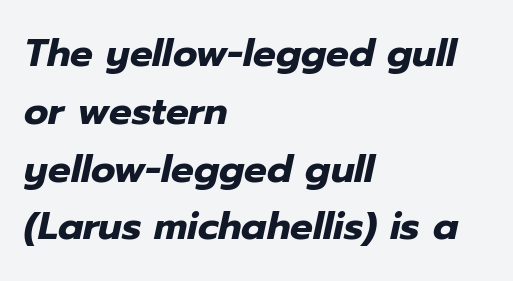
The passage shown leans; its letterforms are oblique. The string is rendered with underlining switched off. These lines stack with their left ends in a neat column. Spacing between characters is what you'd get straight out of the box. Summary of weight: heavy, a full bold.
